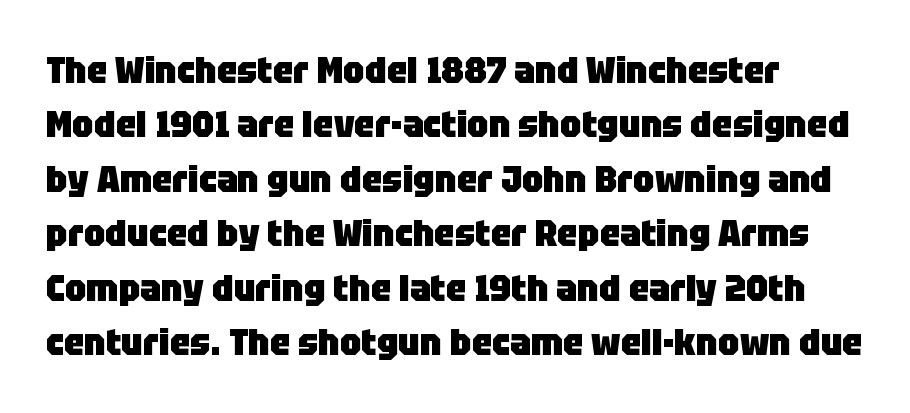
Q: Is the text bold? A: Yes.
Q: Is the text italic (slanted)? A: No, it is upright.
Q: Is the typeface a serif or a sans-serif typeface? A: Sans-serif.
Q: Is the text underlined? A: No.
Q: How is the paragraph aligned? A: Left-aligned.
Q: Is the spacing between letters normal or unusually wide? A: Normal.
Q: Is the spacing between lines tight, normal or loose? A: Normal.
Q: Width (condensed, normal, or wide)? A: Normal.
Q: Stroke contrast? A: Low.
Q: x-height? A: Large.
Q: Monospaced? A: No.
